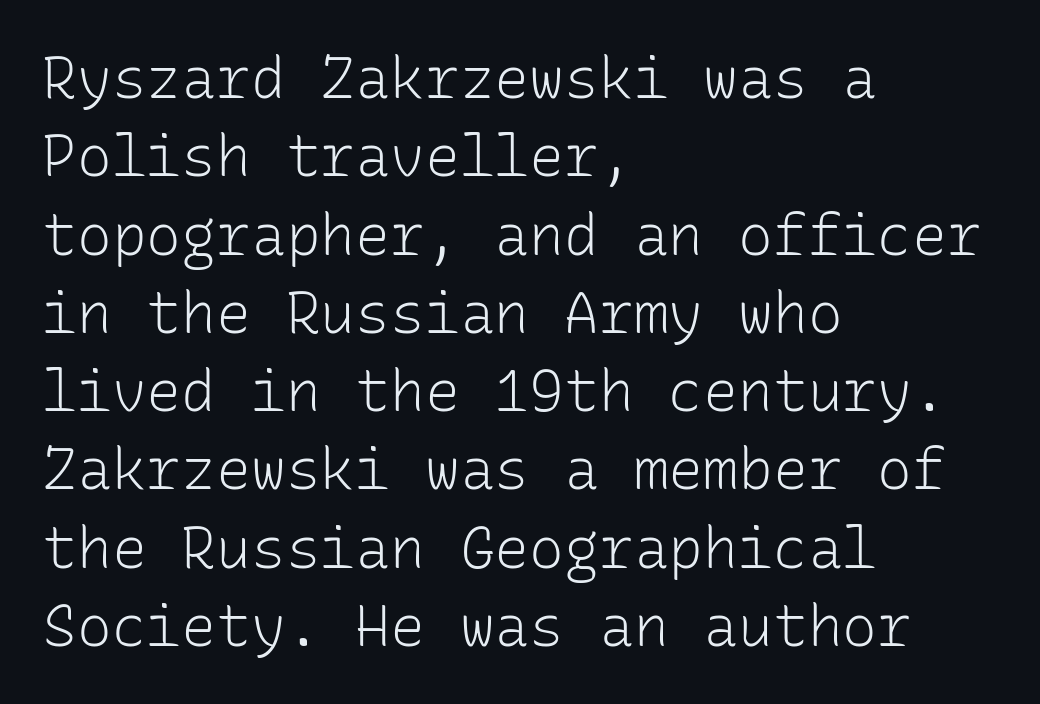
{"serif": "no", "italic": "no", "bold": "no", "weight": "light", "width": "normal", "stroke_contrast": "low", "x_height": "medium", "monospaced": "yes", "underline": "no", "align": "left", "line_spacing": "normal", "line_spacing_ratio": 1.35, "letter_spacing": "normal", "letter_spacing_em": 0.0, "glyph_px": 58}
